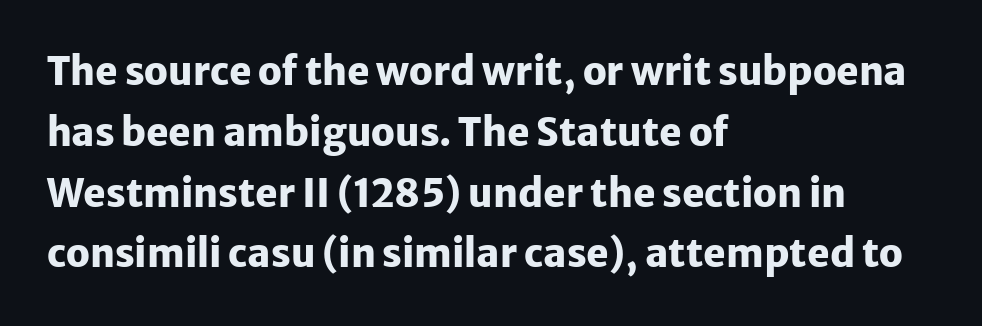
{"serif": "no", "italic": "no", "bold": "yes", "weight": "heavy", "width": "normal", "stroke_contrast": "low", "x_height": "medium", "monospaced": "no", "underline": "no", "align": "left", "line_spacing": "normal", "line_spacing_ratio": 1.6, "letter_spacing": "normal", "letter_spacing_em": 0.0, "glyph_px": 38}
